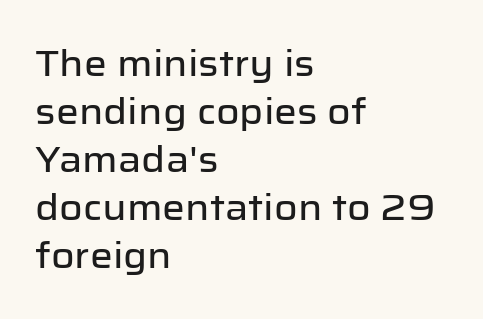
Just letters on the line, the space beneath them empty. This is roman type, the default non-slanted kind. Looks like regular typesetting: each glyph gets only the width it needs. Short note: letters normally spaced. This sample is left-justified, so line endings fall wherever the words run out. Vertical spacing — default.
